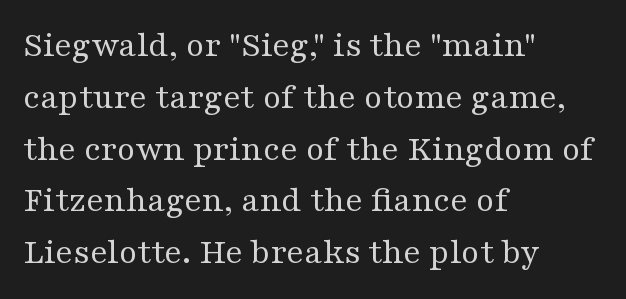
These lines stack with their left ends in a neat column. In terms of letterform style, serifs are clearly present. Inter-character spacing is left at the font's built-in metrics. The passage shown is typed in a proportional face where columns would drift. The typeface has the unassuming heft of standard copy or less. This is the regular roman posture of the typeface.
